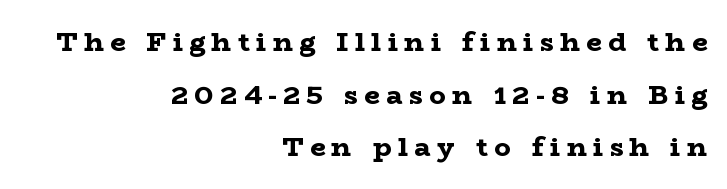
Students, this is bold: see how much ink each stroke carries. Line ends are locked; line starts wander. Each row of text sits above clean, open space. What's the leading like? Stretched, with rows far apart. The type sits square on the baseline with zero lean. Loose tracking; the words dissolve into strings of separated letters.
